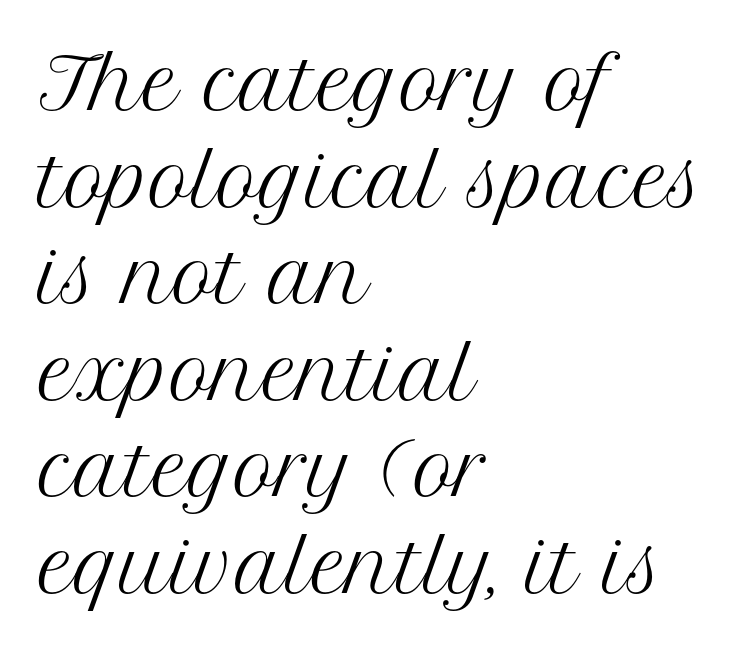
The image shows 70 px regular-weight serif type; set left-aligned, normal line spacing (1.38x), normal letter spacing, not underlined; medium stroke contrast and a medium x-height.
